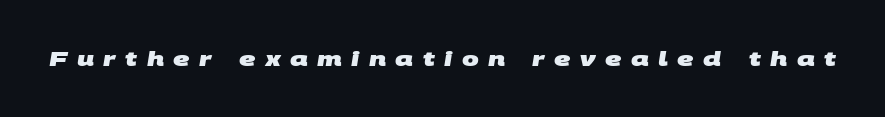
Q: Is the text bold? A: Yes.
Q: Is the text underlined? A: No.
Q: Is the spacing between letters normal or unusually wide? A: Unusually wide.
